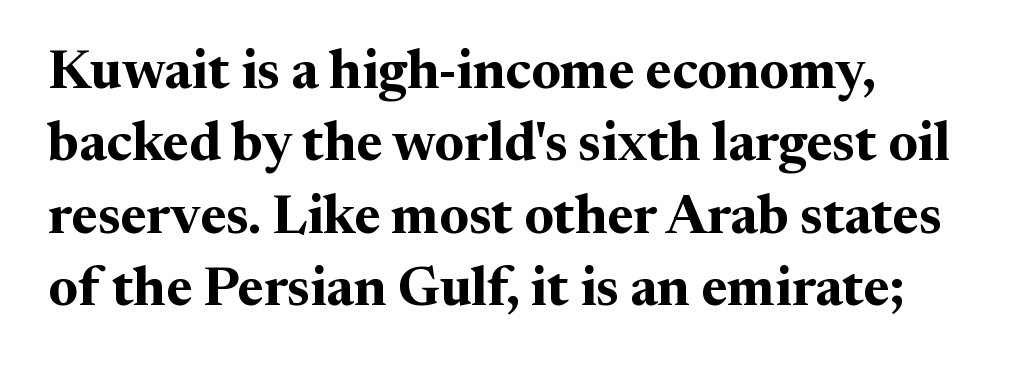
Q: Is the text bold? A: Yes.
Q: Is the text italic (slanted)? A: No, it is upright.
Q: Is the typeface a serif or a sans-serif typeface? A: Serif.
Q: Is the text underlined? A: No.
Q: Is the spacing between letters normal or unusually wide? A: Normal.
Q: Is the spacing between lines tight, normal or loose? A: Normal.
Q: Width (condensed, normal, or wide)? A: Normal.
Q: Stroke contrast? A: Medium.
Q: x-height? A: Medium.
Q: Monospaced? A: No.
